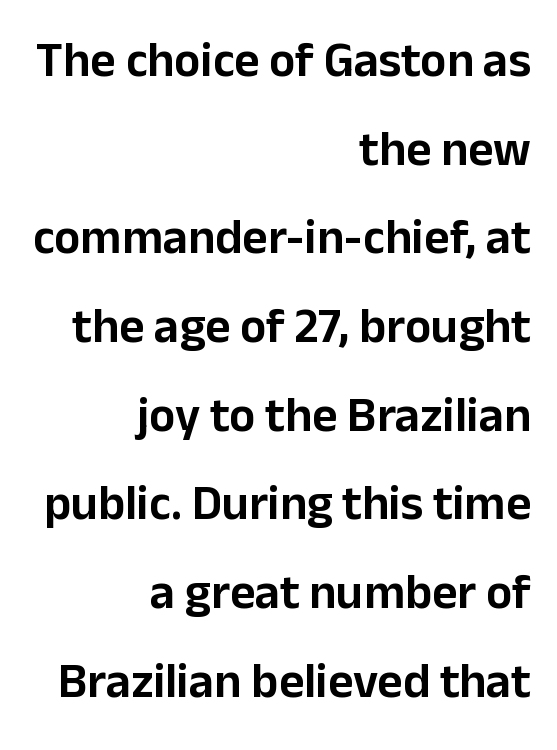
Vertical strokes here are truly vertical. Descenders are the only things crossing below the line. Character widths vary here, with narrow letters taking less room than wide ones. The passage shown is typeset with a sans-serif family.
